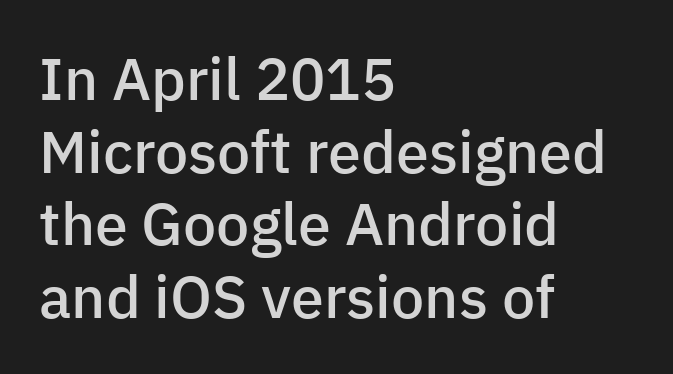
The zone under the glyphs is completely vacant. Do the letters lean? They stand straight. Think of a printed novel: that variable character pitch is what you see here. The rendering keeps characters at their native spacing. Left-aligned paragraph, ragged on the right. Each glyph is drawn with semibold strokes, heavier than normal yet not fully bold.
